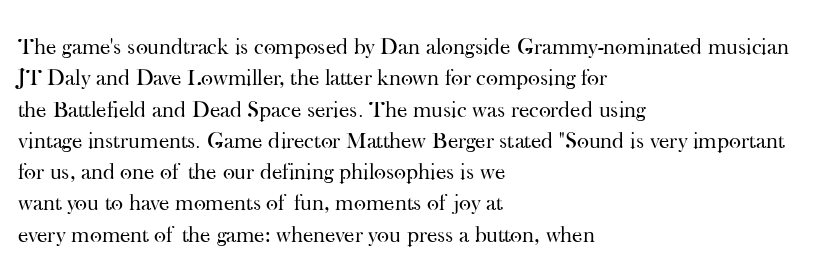
One glance says typical: line gaps are just what's usual. What stands out about the letter spacing? Nothing — it is the standard amount. This reads as an unemphasized weight, regular at the heaviest. The text block is weighted toward the left margin, trailing off unevenly rightward. Descender tails drop into unmarked territory. The specimen reads as upright at a glance.
